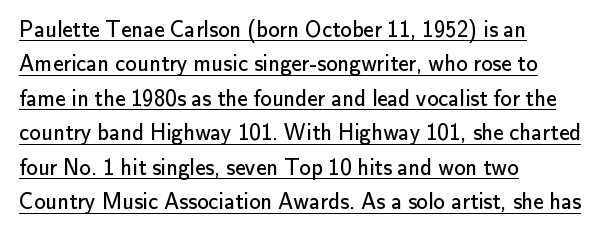
{"italic": "no", "bold": "no", "underline": "yes", "align": "left", "line_spacing": "normal", "line_spacing_ratio": 1.5, "letter_spacing": "normal", "letter_spacing_em": 0.0, "glyph_px": 23}
